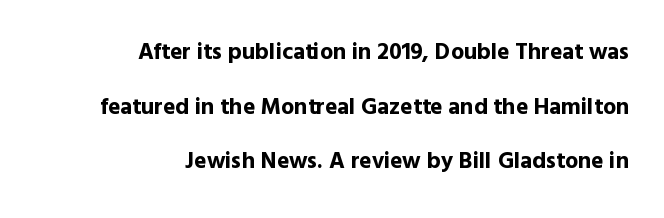
{"italic": "no", "bold": "yes", "underline": "no", "align": "right", "line_spacing": "loose", "line_spacing_ratio": 2.38, "letter_spacing": "normal", "letter_spacing_em": 0.0, "glyph_px": 23}
